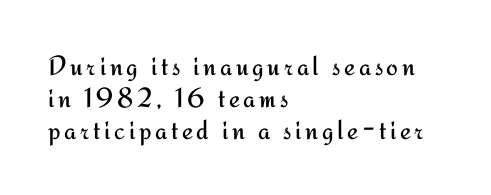
Q: Is the text bold? A: No.
Q: Is the text italic (slanted)? A: No, it is upright.
Q: Is the typeface a serif or a sans-serif typeface? A: Sans-serif.
Q: Is the text underlined? A: No.
Q: How is the paragraph aligned? A: Left-aligned.
Q: Is the spacing between lines tight, normal or loose? A: Tight.
Q: Width (condensed, normal, or wide)? A: Normal.
Q: Stroke contrast? A: Medium.
Q: x-height? A: Small.
Q: Monospaced? A: No.
